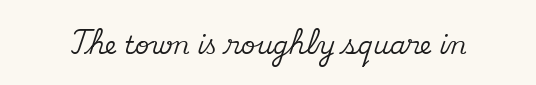
Q: Is the text italic (slanted)? A: Yes.
Q: Is the text underlined? A: No.
Q: Is the spacing between letters normal or unusually wide? A: Normal.
